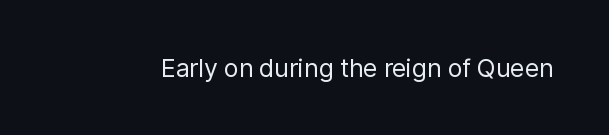
The image shows 25 px text type, upright; set normal letter spacing, not underlined.
